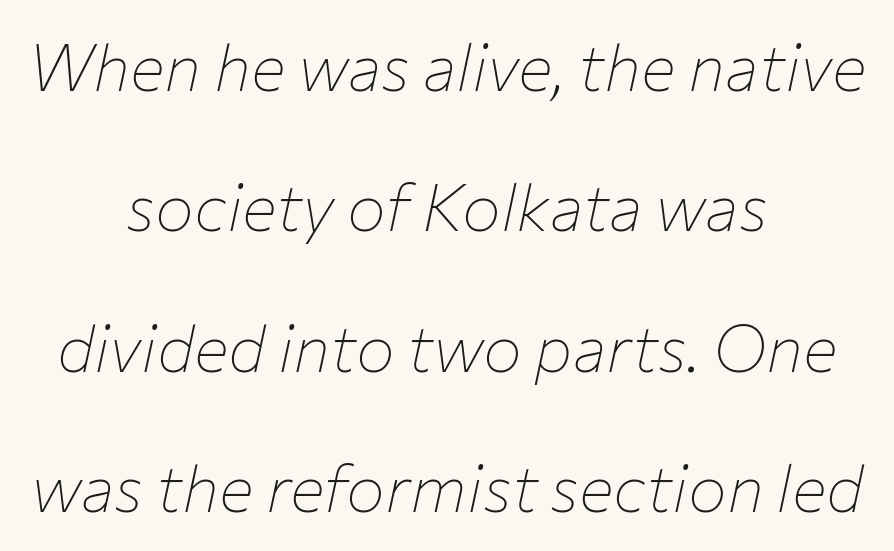
If you measured baseline to baseline, you'd find a long distance. Italic? Definitely — the glyphs are oblique. Both edges are ragged and mirror each other, which tells us the setting is centered. Words float on clear page, feet unadorned. These lines are rendered in a variable-pitch font. The line texture is even and compact thanks to regular tracking.
